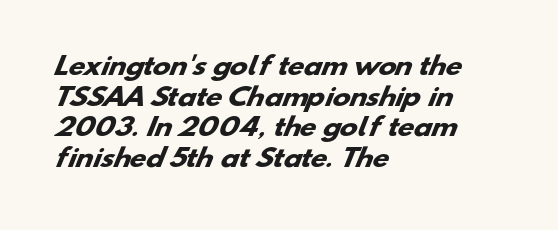
{"bold": "yes", "underline": "no", "align": "left", "line_spacing": "normal", "line_spacing_ratio": 1.28, "letter_spacing": "normal", "letter_spacing_em": 0.0, "glyph_px": 24}
